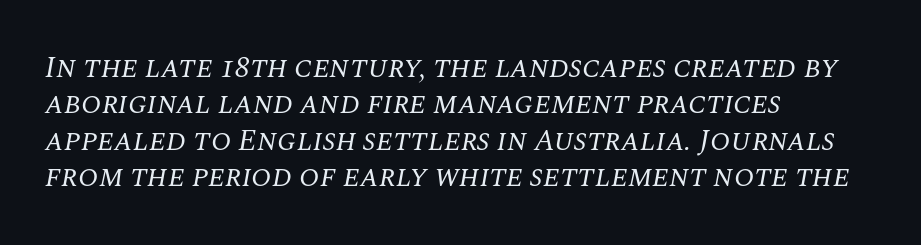
{"serif": "yes", "italic": "yes", "lean": "right", "slant_degrees": 10, "bold": "no", "weight": "regular", "width": "normal", "stroke_contrast": "medium", "x_height": "large", "monospaced": "no", "underline": "no", "align": "left", "line_spacing_ratio": 1.21, "letter_spacing": "normal", "letter_spacing_em": 0.0, "glyph_px": 30}
